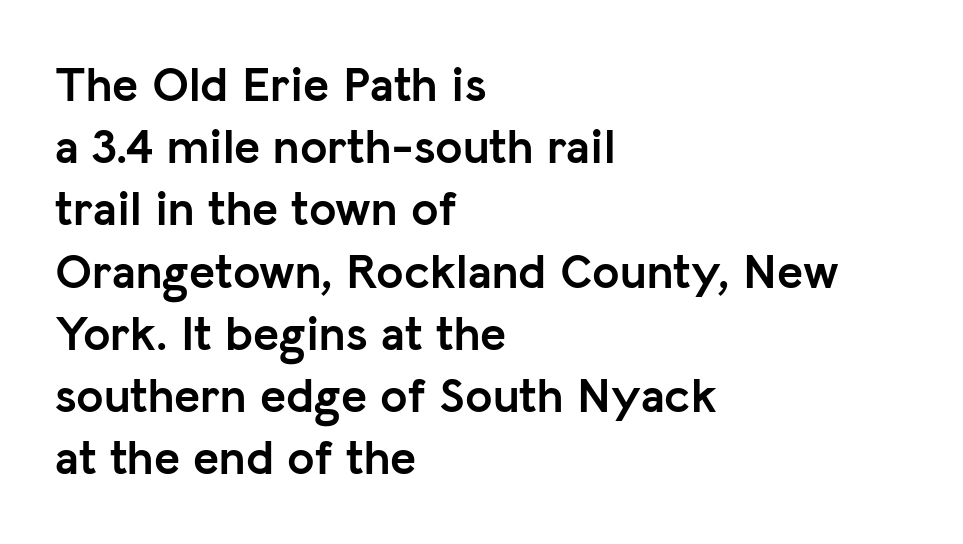
The image shows 49 px semibold sans-serif type, upright; set left-aligned, normal line spacing (1.27x), normal letter spacing, not underlined; low stroke contrast and a medium x-height.
